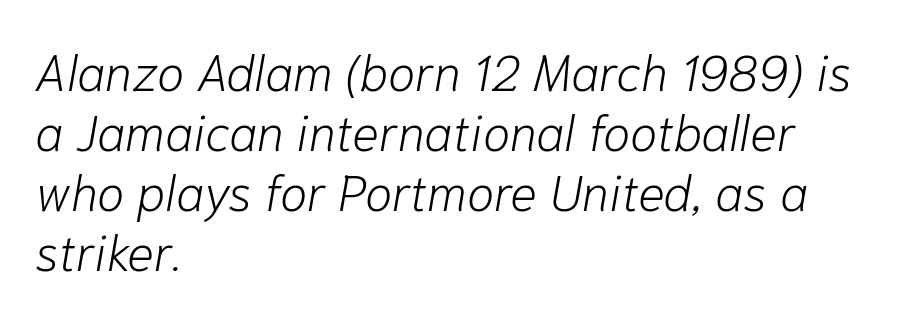
Q: Is the text bold? A: No.
Q: Is the text italic (slanted)? A: Yes, it leans right by about 10 degrees.
Q: Is the text underlined? A: No.
Q: How is the paragraph aligned? A: Left-aligned.
Q: Is the spacing between letters normal or unusually wide? A: Normal.
Q: Width (condensed, normal, or wide)? A: Normal.
Q: Stroke contrast? A: Low.
Q: x-height? A: Medium.
Q: Monospaced? A: No.
